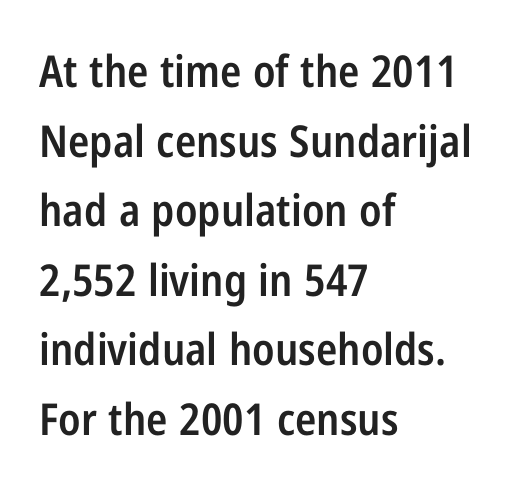
{"serif": "no", "italic": "no", "bold": "semi", "weight": "semibold", "width": "condensed", "stroke_contrast": "low", "x_height": "medium", "monospaced": "no", "underline": "no", "align": "left", "line_spacing": "normal", "line_spacing_ratio": 1.58, "letter_spacing": "normal", "letter_spacing_em": 0.0, "glyph_px": 44}
